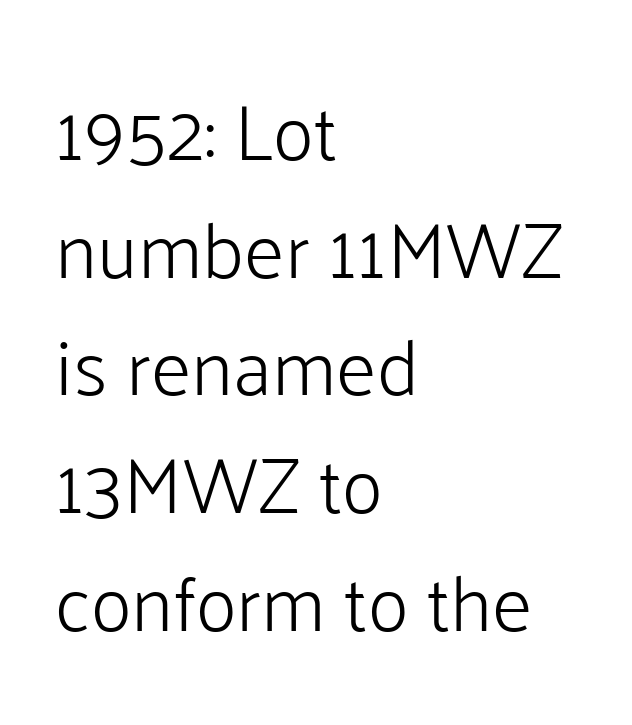
The typesetting does not lean heavy: it is not bold. Horizontal alignment here is leftward, the default for most running prose. Compared with typical paragraphs, the rows here are spaced about the same. To sum up the face: it is a sans, with no serifs.
